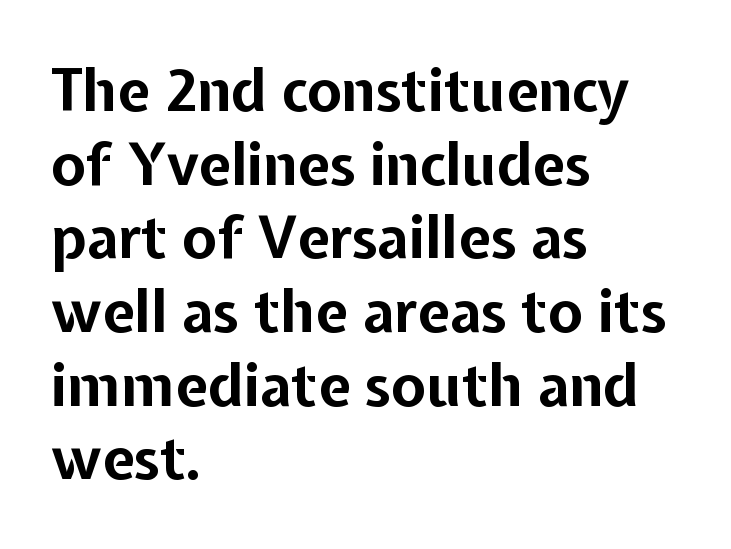
Q: Is the text bold? A: Yes.
Q: Is the text italic (slanted)? A: No, it is upright.
Q: Is the typeface a serif or a sans-serif typeface? A: Sans-serif.
Q: Is the text underlined? A: No.
Q: How is the paragraph aligned? A: Left-aligned.
Q: Is the spacing between letters normal or unusually wide? A: Normal.
Q: Is the spacing between lines tight, normal or loose? A: Normal.
Q: Width (condensed, normal, or wide)? A: Normal.
Q: Stroke contrast? A: Low.
Q: x-height? A: Medium.
Q: Monospaced? A: No.
